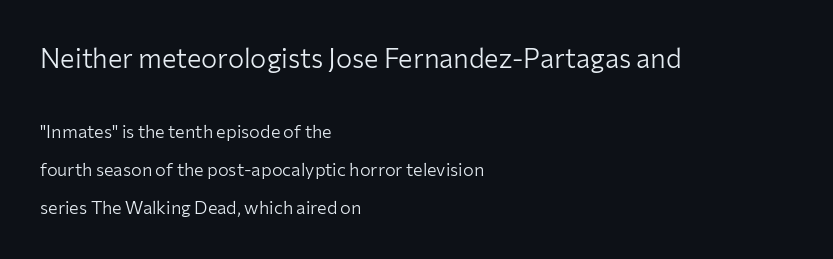
Bold? No — there's no thickening of the strokes. These lines keep a tight, regular rhythm from letter to letter. One-word summary of the alignment: left. Posture: vertical.
